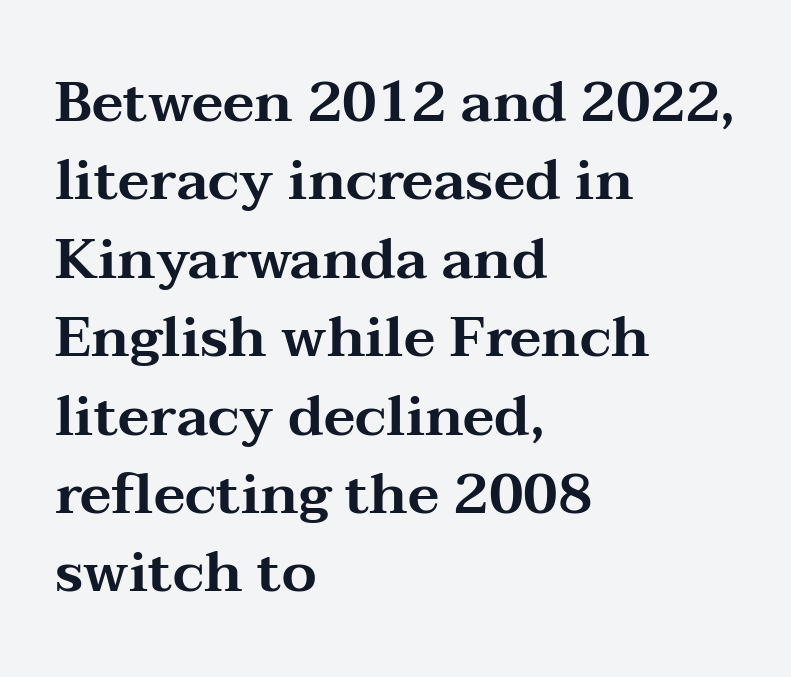
The image shows 56 px wide serif type, upright; set left-aligned, normal line spacing (1.4x), normal letter spacing, not underlined; medium stroke contrast and a medium x-height.
